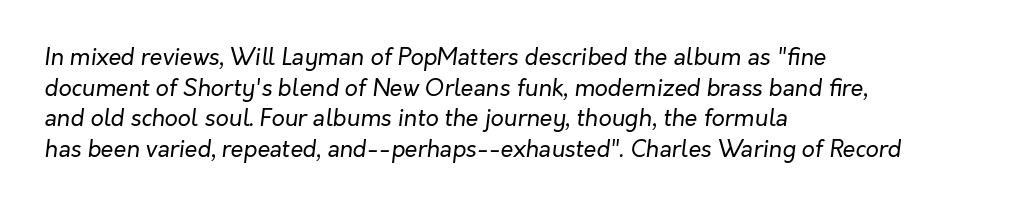
The image shows 23 px text type, italic (leaning right); set left-aligned, normal line spacing (1.33x), normal letter spacing, not underlined.
